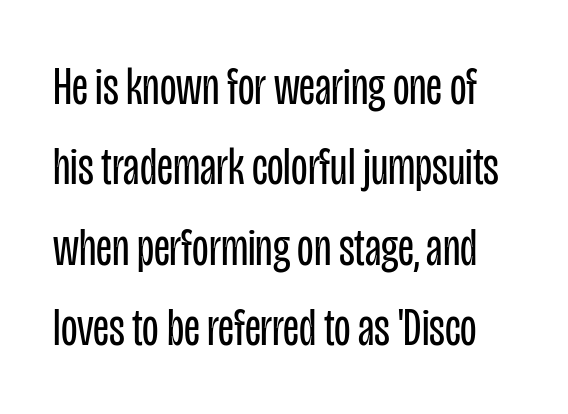
The image shows 54 px regular-weight, condensed sans-serif type, upright; set normal line spacing (1.49x), normal letter spacing, not underlined; low stroke contrast and a large x-height.
